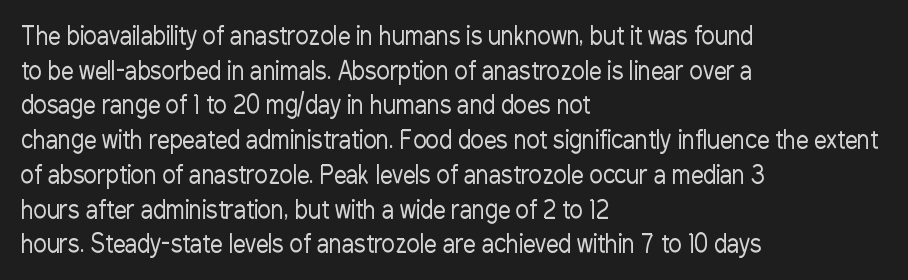
The image shows 25 px text type, upright; set left-aligned, normal line spacing (1.39x), normal letter spacing, not underlined.
